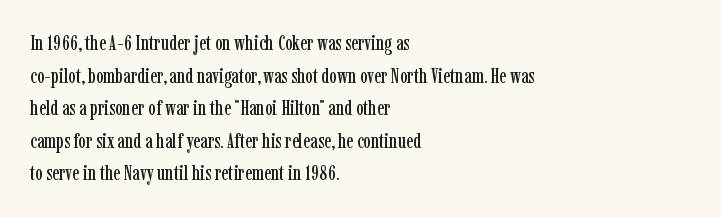
The image shows 21 px text type, upright; set left-aligned, normal line spacing (1.55x), normal letter spacing, not underlined.
